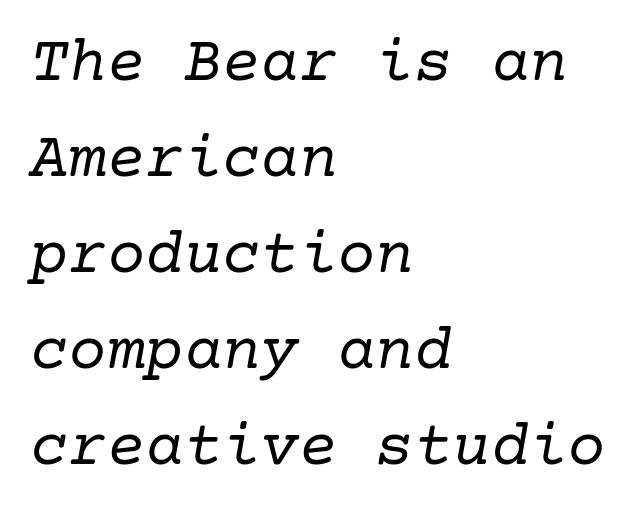
{"serif": "yes", "italic": "yes", "lean": "right", "slant_degrees": 10, "bold": "no", "weight": "regular", "width": "normal", "stroke_contrast": "low", "x_height": "medium", "underline": "no", "align": "left", "line_spacing": "normal", "line_spacing_ratio": 1.5, "letter_spacing": "normal", "letter_spacing_em": 0.0, "glyph_px": 64}
